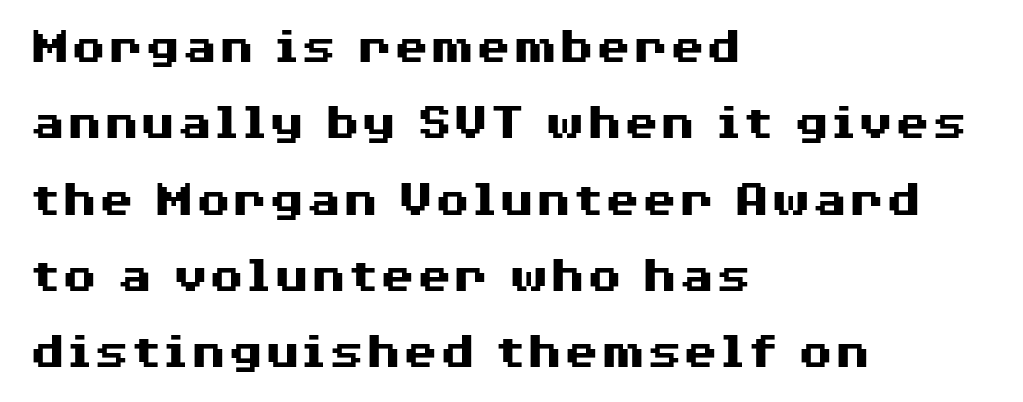
Strokes here are thick enough to call this a true bold. Descender tails drop into unmarked territory. The leading is moderate, giving the passage an even texture. Characters remain perfectly vertical along every line. Spacing verdict: proportional, widths tailored to each character. Each line starts at the same left margin while the right side varies.
